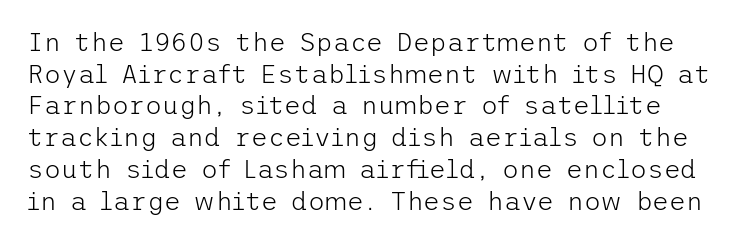
Designer's note — italics off, roman on. The baseline area is clear. Inter-character spacing is left at the font's built-in metrics. These glyphs show unthickened strokes, regular width or finer.
